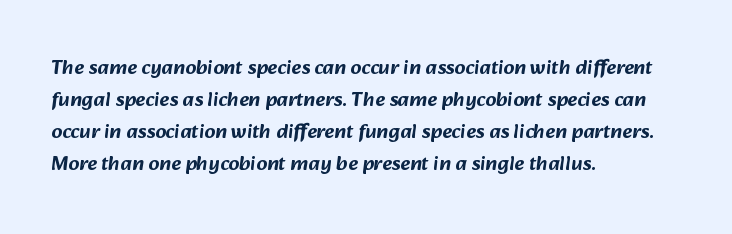
Quick note: interline space is typical. If you drew a ruler down the left edge, every line would touch it. Here the glyphs are tracked normally, forming tight word shapes. Words float on clear page, feet unadorned.
